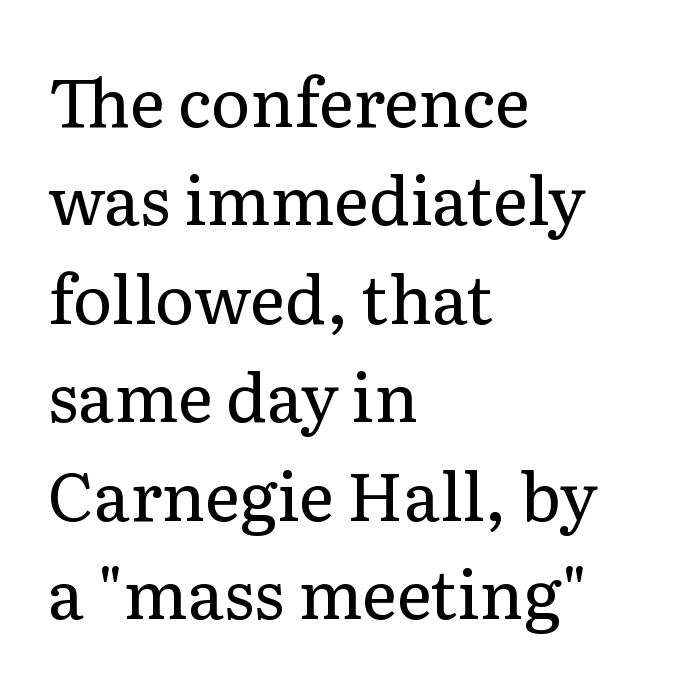
Q: Is the text bold? A: No.
Q: Is the text italic (slanted)? A: No, it is upright.
Q: Is the typeface a serif or a sans-serif typeface? A: Serif.
Q: Is the text underlined? A: No.
Q: How is the paragraph aligned? A: Left-aligned.
Q: Is the spacing between letters normal or unusually wide? A: Normal.
Q: Is the spacing between lines tight, normal or loose? A: Normal.
Q: Width (condensed, normal, or wide)? A: Normal.
Q: Stroke contrast? A: Low.
Q: x-height? A: Medium.
Q: Monospaced? A: No.
